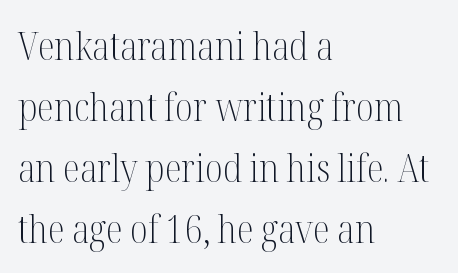
{"serif": "yes", "italic": "no", "bold": "no", "weight": "light", "width": "condensed", "stroke_contrast": "medium", "x_height": "medium", "monospaced": "no", "underline": "no", "align": "left", "line_spacing": "normal", "line_spacing_ratio": 1.56, "letter_spacing": "normal", "letter_spacing_em": 0.0, "glyph_px": 39}
